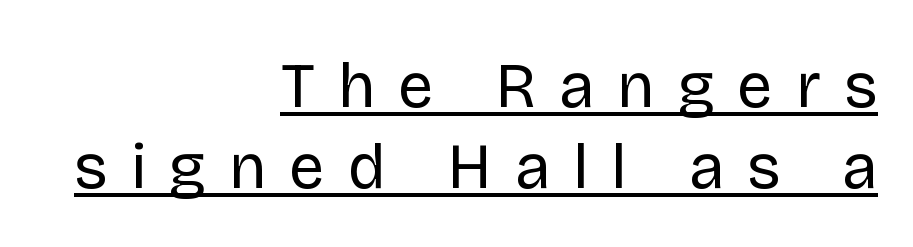
Q: Is the text bold? A: No.
Q: Is the text italic (slanted)? A: No, it is upright.
Q: Is the typeface a serif or a sans-serif typeface? A: Sans-serif.
Q: Is the text underlined? A: Yes.
Q: How is the paragraph aligned? A: Right-aligned.
Q: Is the spacing between letters normal or unusually wide? A: Unusually wide.
Q: Is the spacing between lines tight, normal or loose? A: Normal.
Q: Width (condensed, normal, or wide)? A: Normal.
Q: Stroke contrast? A: Low.
Q: x-height? A: Large.
Q: Monospaced? A: No.
